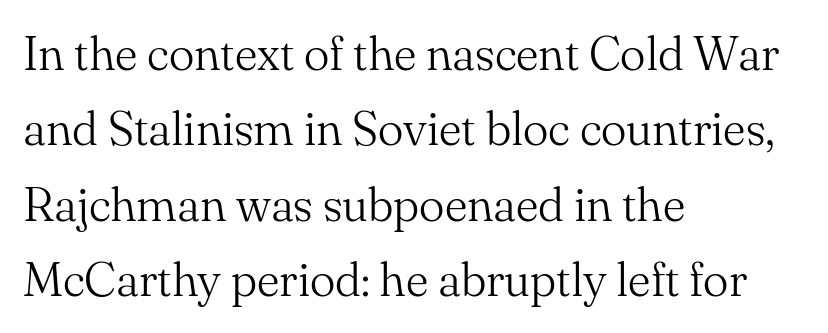
Are there feet on the stems? There are — it's a serif. Between one letter and the next there's only the usual sliver of space. Every character sits straight up, as roman type does. The rendering uses natural spacing where letterforms have individual widths. Line beginnings align vertically; line endings do not. A normal amount of white space separates one row of letters from the next.
